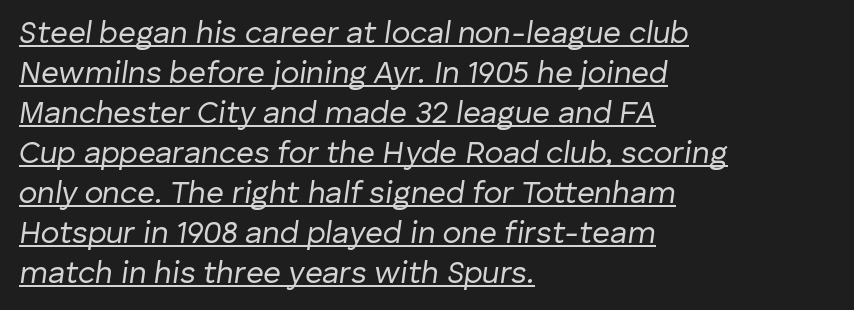
Q: Is the text bold? A: No.
Q: Is the text italic (slanted)? A: Yes, it leans right by about 8 degrees.
Q: Is the text underlined? A: Yes.
Q: How is the paragraph aligned? A: Left-aligned.
Q: Is the spacing between letters normal or unusually wide? A: Normal.
Q: Is the spacing between lines tight, normal or loose? A: Normal.
Q: Width (condensed, normal, or wide)? A: Normal.
Q: Stroke contrast? A: Low.
Q: x-height? A: Medium.
Q: Monospaced? A: No.
